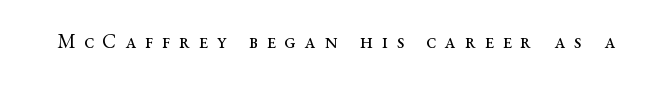
Counters stay open thanks to moderate or lighter strokes. No italicization has been applied; the sample stays upright. Letters rest on an invisible, unmarked baseline. Caption: expanded tracking, letters set apart.
